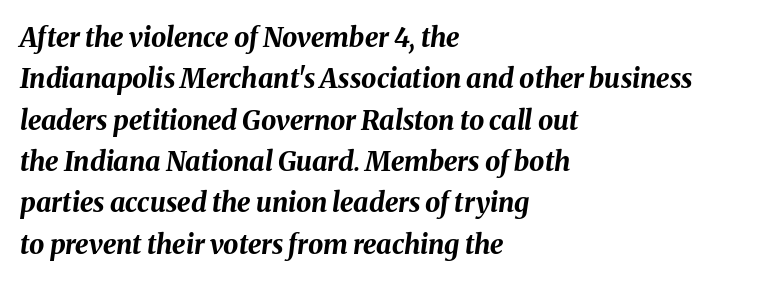
Q: Is the text bold? A: Yes.
Q: Is the text italic (slanted)? A: Yes, it leans right by about 8 degrees.
Q: Is the text underlined? A: No.
Q: How is the paragraph aligned? A: Left-aligned.
Q: Is the spacing between letters normal or unusually wide? A: Normal.
Q: Is the spacing between lines tight, normal or loose? A: Normal.
